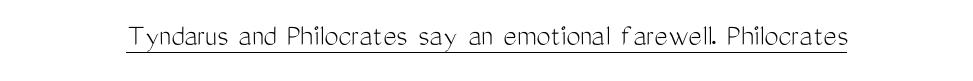
{"serif": "no", "italic": "no", "bold": "no", "weight": "light", "width": "condensed", "stroke_contrast": "medium", "x_height": "medium", "monospaced": "no", "underline": "yes", "letter_spacing": "normal", "letter_spacing_em": 0.0, "glyph_px": 32}
